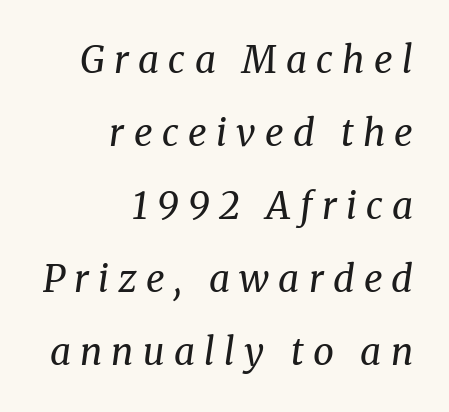
{"serif": "yes", "italic": "yes", "lean": "right", "slant_degrees": 8, "bold": "no", "weight": "regular", "width": "normal", "stroke_contrast": "medium", "x_height": "medium", "monospaced": "no", "underline": "no", "align": "right", "line_spacing": "loose", "line_spacing_ratio": 1.97, "letter_spacing": "wide", "letter_spacing_em": 0.25, "glyph_px": 37}
